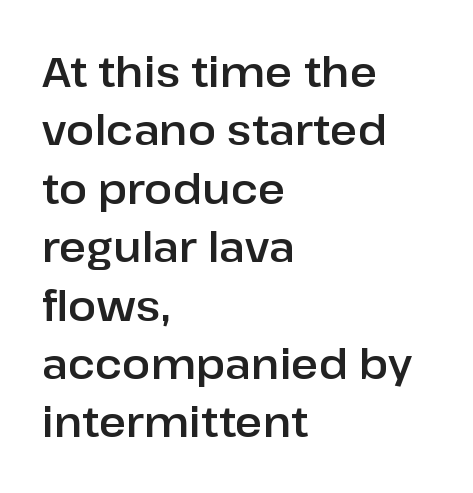
The image shows 42 px sans-serif type, upright; set left-aligned, normal line spacing (1.39x), normal letter spacing, not underlined; low stroke contrast and a medium x-height.
